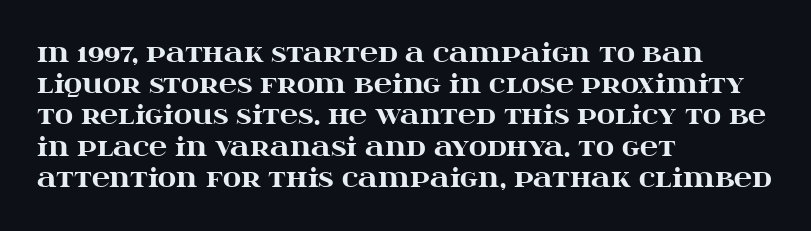
The image shows 25 px bold type, upright; set left-aligned, normal line spacing (1.25x), normal letter spacing, not underlined.
